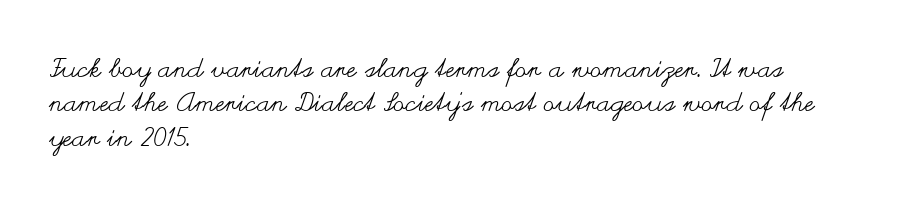
The image shows 26 px text type; set left-aligned, normal line spacing (1.32x), normal letter spacing, not underlined.
